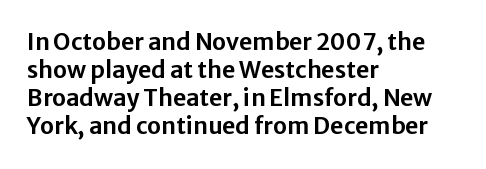
Look at the tracking — it's just the regular setting, nothing added. Caption: multi-line text, flush left, ragged right. Notice how the stems are strictly vertical — no italics here. A clean baseline with only descenders dipping below it.
